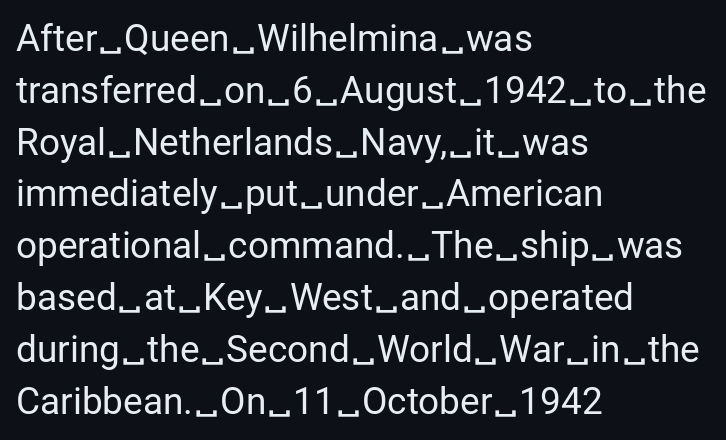
Q: Is the text bold? A: No.
Q: Is the text italic (slanted)? A: No, it is upright.
Q: Is the typeface a serif or a sans-serif typeface? A: Sans-serif.
Q: Is the text underlined? A: No.
Q: How is the paragraph aligned? A: Left-aligned.
Q: Is the spacing between letters normal or unusually wide? A: Normal.
Q: Is the spacing between lines tight, normal or loose? A: Normal.
Q: Width (condensed, normal, or wide)? A: Normal.
Q: Stroke contrast? A: Low.
Q: x-height? A: Medium.
Q: Monospaced? A: No.
